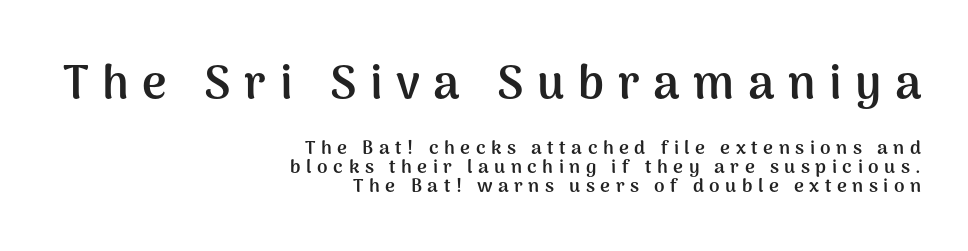
{"serif": "no", "italic": "no", "bold": "yes", "weight": "semibold", "width": "normal", "stroke_contrast": "medium", "x_height": "medium", "monospaced": "no", "underline": "no", "align": "right", "line_spacing": "tight", "line_spacing_ratio": 1.02, "letter_spacing": "wide", "letter_spacing_em": 0.29, "larger_block": "first", "size_ratio": 2.47, "glyph_px": 47}
